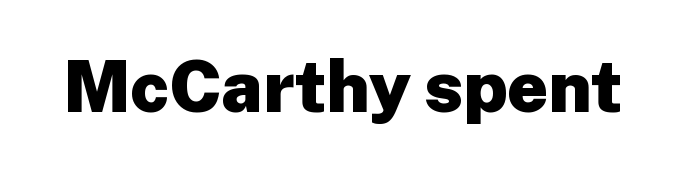
Every stem runs plumb, perpendicular to the baseline. The strip under each line holds only bare page. Proportional: the letters do not fall into vertical columns. This rendering employs a face without finishing strokes, i.e., a sans-serif. Is the type bold? Yes — the strokes are clearly thick and heavy.
